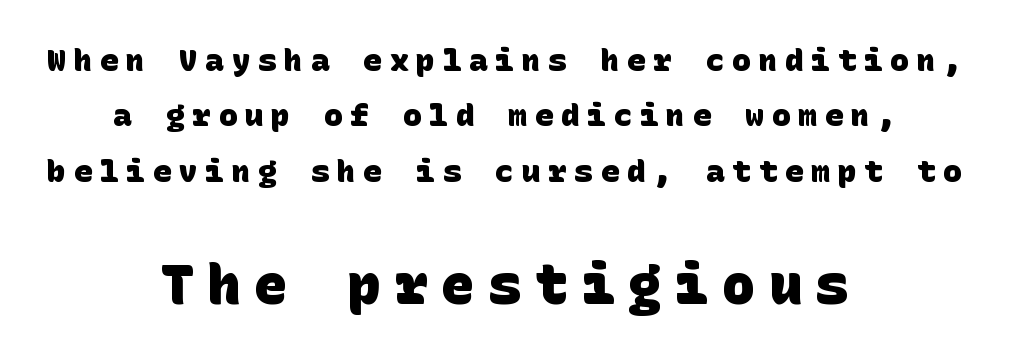
{"serif": "no", "bold": "yes", "weight": "heavy", "width": "normal", "stroke_contrast": "low", "x_height": "large", "underline": "no", "align": "center", "line_spacing_ratio": 1.79, "letter_spacing": "wide", "letter_spacing_em": 0.25, "larger_block": "second", "size_ratio": 1.77, "glyph_px": 55}
